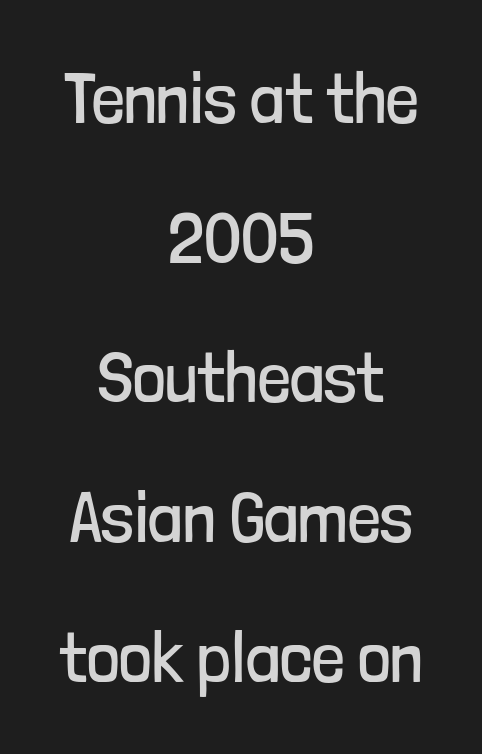
The image shows 72 px regular-weight, condensed sans-serif type, upright; set centered, loose line spacing (1.94x), normal letter spacing, not underlined; low stroke contrast and a medium x-height.
